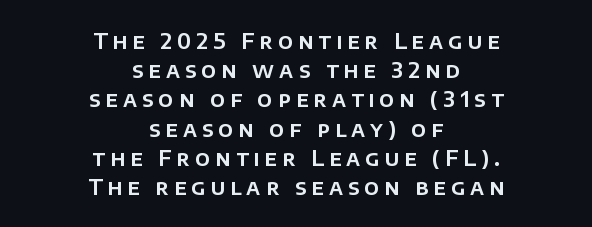
Leading matches the norm, producing a regular column. The lettering holds an erect, upright posture throughout. Beneath every word, the page is bare. The text block is weighted toward neither margin, spreading evenly from the middle. Inter-character spacing is expanded well beyond the font's built-in metrics.
